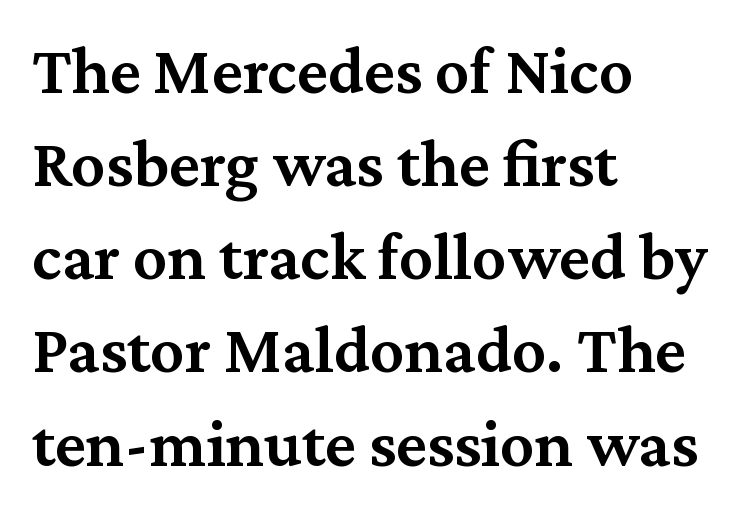
{"serif": "yes", "italic": "no", "bold": "semi", "weight": "semibold", "width": "normal", "stroke_contrast": "medium", "x_height": "medium", "monospaced": "no", "underline": "no", "align": "left", "line_spacing": "normal", "line_spacing_ratio": 1.37, "letter_spacing": "normal", "letter_spacing_em": 0.0, "glyph_px": 68}
